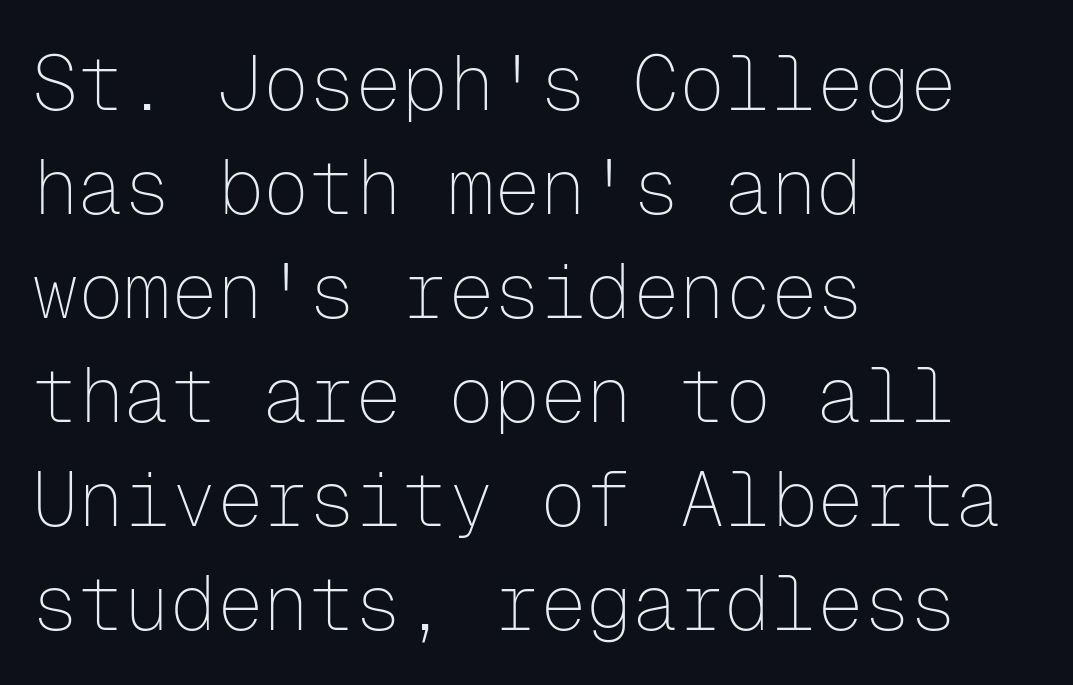
A quiet, ordinary-to-light weight characterises the typeface. The letters sit at their default tracking, neither squeezed nor spread. Typeset ragged right — the left edge is the straight one. The space beneath each line is pristine and unruled. The passage shown stacks its lines at a standard gap. In terms of posture, this sample is upright.
